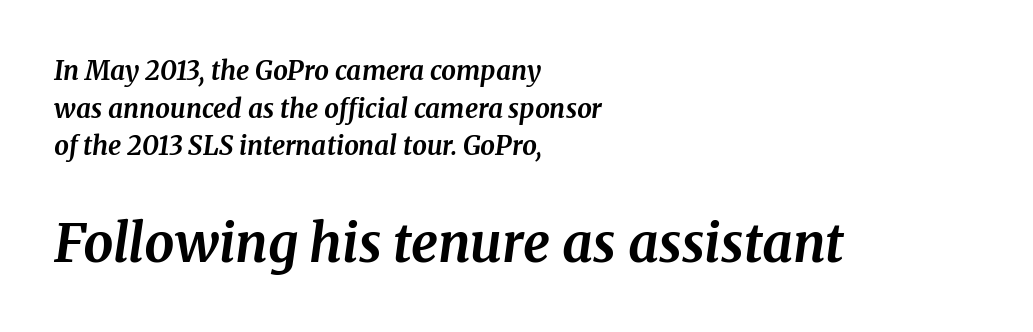
These lines keep a tight, regular rhythm from letter to letter. Do the characters align in a grid? No, the font is proportional. Look at the stroke-to-counter ratio: heavy, a bold. Interline gaps are of average width in this sample. These lines were composed using italics.
